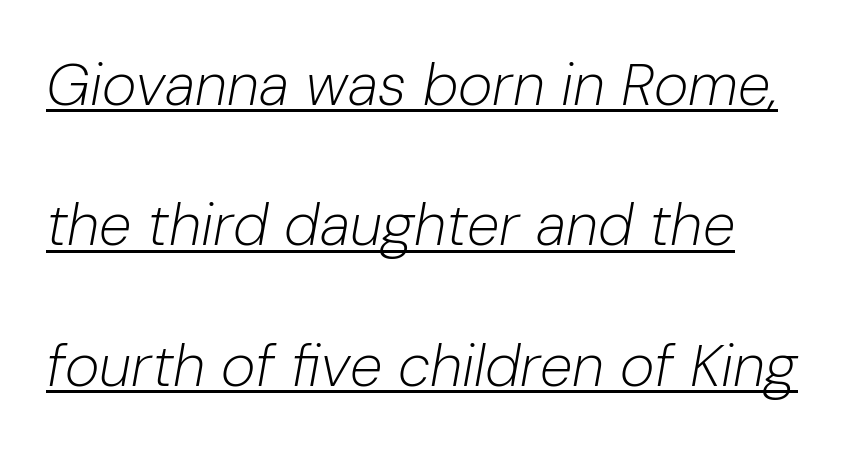
Q: Is the text bold? A: No.
Q: Is the text italic (slanted)? A: Yes, it leans right by about 10 degrees.
Q: Is the text underlined? A: Yes.
Q: How is the paragraph aligned? A: Left-aligned.
Q: Is the spacing between letters normal or unusually wide? A: Normal.
Q: Is the spacing between lines tight, normal or loose? A: Loose.
Q: Width (condensed, normal, or wide)? A: Normal.
Q: Stroke contrast? A: Low.
Q: x-height? A: Medium.
Q: Monospaced? A: No.
